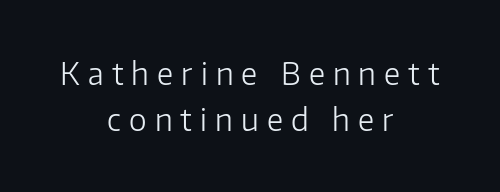
The image shows 30 px light sans-serif type, upright; set centered, normal line spacing (1.53x), unusually wide letter spacing (+0.27 em), not underlined; low stroke contrast and a medium x-height.
